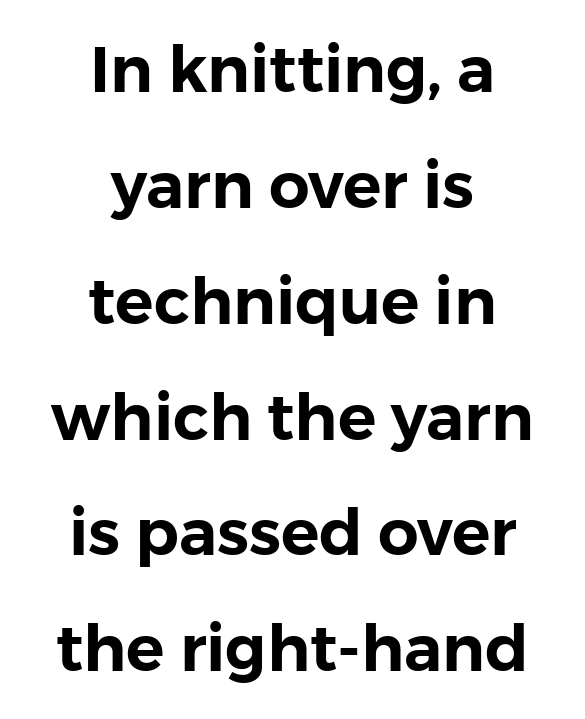
The image shows 64 px sans-serif type, upright; set centered, line spacing 1.81x, normal letter spacing, not underlined; low stroke contrast and a medium x-height.
